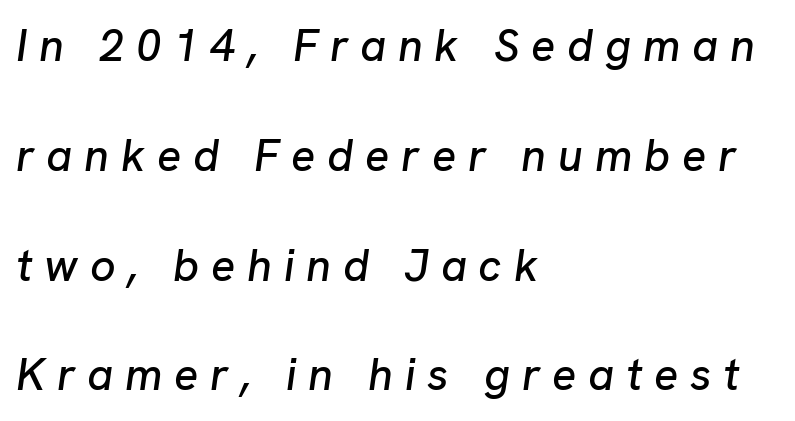
{"italic": "yes", "lean": "right", "slant_degrees": 8, "width": "normal", "stroke_contrast": "low", "x_height": "medium", "monospaced": "no", "underline": "no", "align": "left", "line_spacing": "loose", "line_spacing_ratio": 2.44, "letter_spacing": "wide", "letter_spacing_em": 0.26, "glyph_px": 45}
